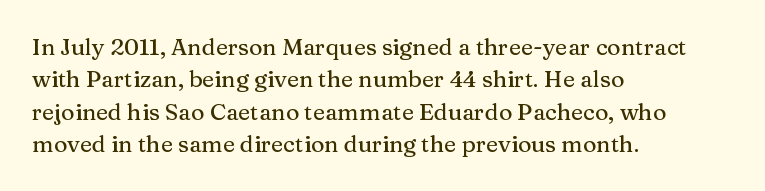
Rule under the text: the space is simply empty. Glyph-to-glyph distance matches everyday printed text. This block has exactly the height ordinary leading produces. Every character sits straight up, as roman type does. Teacher's note: observe the even left margin — that is flush-left alignment.
